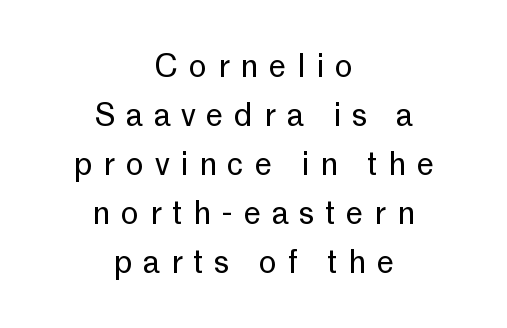
Serif or sans? Sans — the stroke terminals are bare. These lines are rendered in a variable-pitch font. The compositor balanced each line on the midline. Check the space under the baseline: it is left empty. Tracking here is generous; glyphs stand well apart from one another. This reads as an unemphasized weight, regular at the heaviest.
